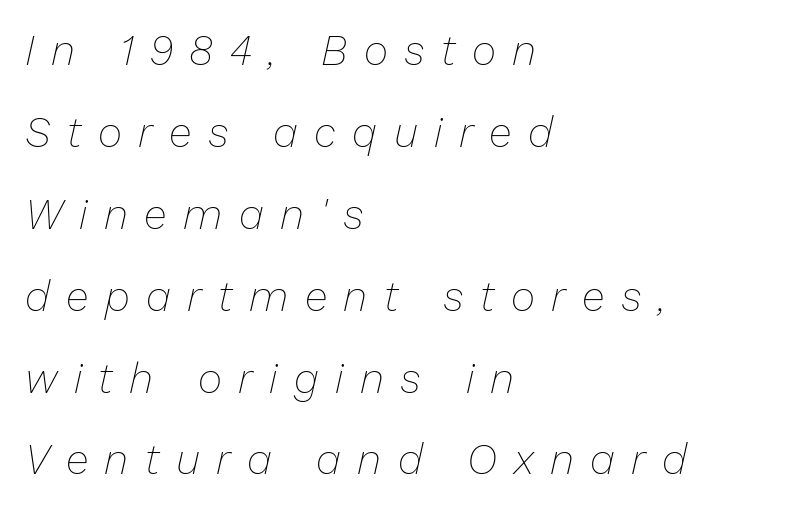
Honestly, there is no underline to notice here at all. The typography opts for an oblique posture over an upright one. The passage shown is not bold in any degree. Interline gaps are noticeably wide in this sample. These lines are set flush left with a ragged right edge. Think of a printed novel: that variable character pitch is what you see here.
